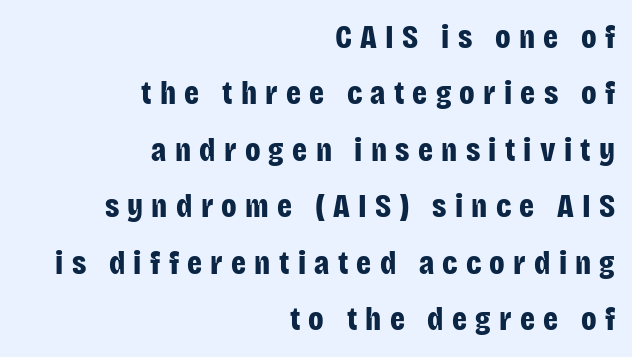
Q: Is the text bold? A: Yes.
Q: Is the text italic (slanted)? A: No, it is upright.
Q: Is the typeface a serif or a sans-serif typeface? A: Sans-serif.
Q: Is the text underlined? A: No.
Q: How is the paragraph aligned? A: Right-aligned.
Q: Is the spacing between letters normal or unusually wide? A: Unusually wide.
Q: Width (condensed, normal, or wide)? A: Condensed.
Q: Stroke contrast? A: Low.
Q: x-height? A: Large.
Q: Monospaced? A: No.
